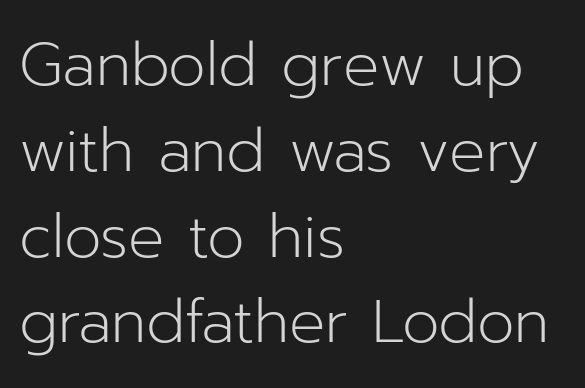
{"serif": "no", "italic": "no", "bold": "no", "weight": "light", "width": "normal", "stroke_contrast": "low", "x_height": "medium", "monospaced": "no", "underline": "no", "align": "left", "line_spacing": "normal", "line_spacing_ratio": 1.43, "letter_spacing": "normal", "letter_spacing_em": 0.0, "glyph_px": 60}
